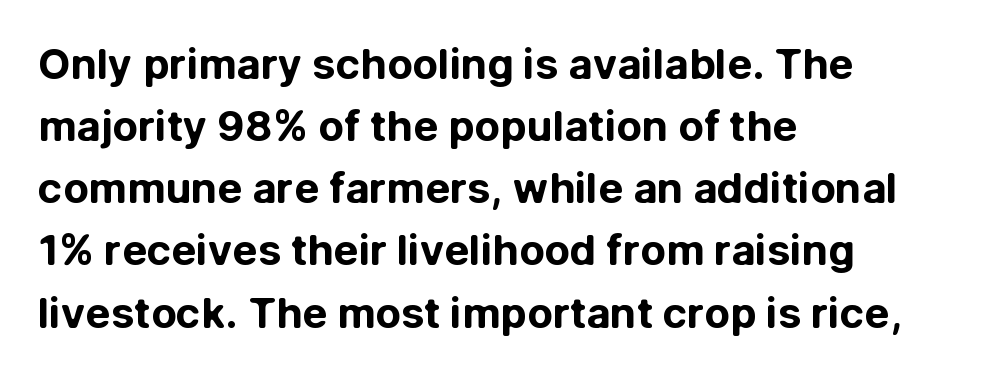
{"serif": "no", "italic": "no", "bold": "yes", "weight": "bold", "width": "normal", "stroke_contrast": "low", "x_height": "medium", "monospaced": "no", "underline": "no", "align": "left", "line_spacing": "normal", "line_spacing_ratio": 1.48, "letter_spacing": "normal", "letter_spacing_em": 0.0, "glyph_px": 42}
